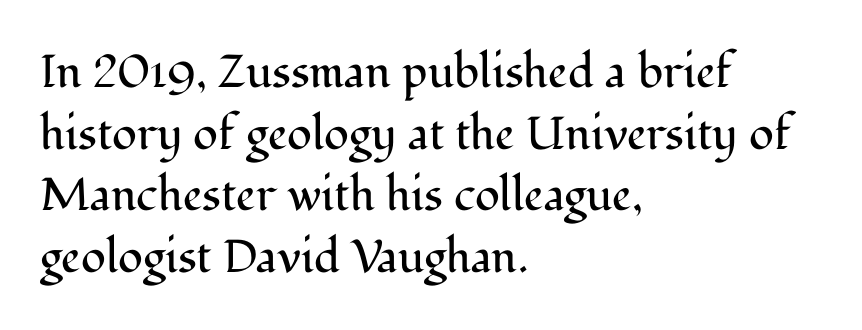
The image shows 46 px regular-weight serif type, upright; set left-aligned, normal line spacing (1.34x), normal letter spacing, not underlined; medium stroke contrast and a medium x-height.
